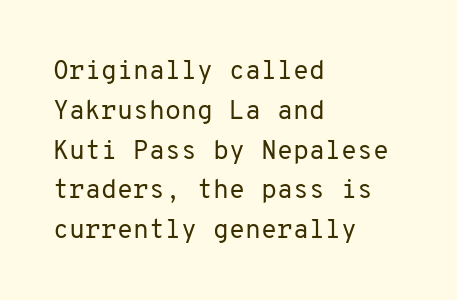
Nobody touched the tracking dial on this one. Line starts are locked; line ends wander. The block of text has a typical density, with ordinary space between rows. The glyphs are unaccompanied by any horizontal stroke below them. Notice how the stems are strictly vertical — no italics here. These glyphs show unthickened strokes, regular width or finer.
